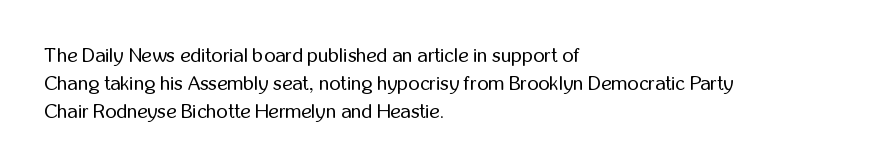
Nothing heavy about these letters — not bold at all. Compared with a centered layout, this one pins lines to the left instead. Spacing between characters is what you'd get straight out of the box. Posture: vertical. Anything drawn beneath the words? Only blank space.
